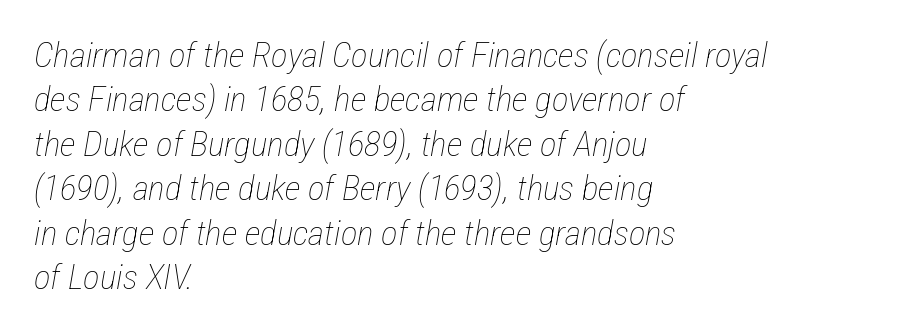
The image shows 35 px thin, condensed type, italic (leaning right); set left-aligned, normal line spacing (1.27x), normal letter spacing, not underlined; low stroke contrast and a medium x-height.
